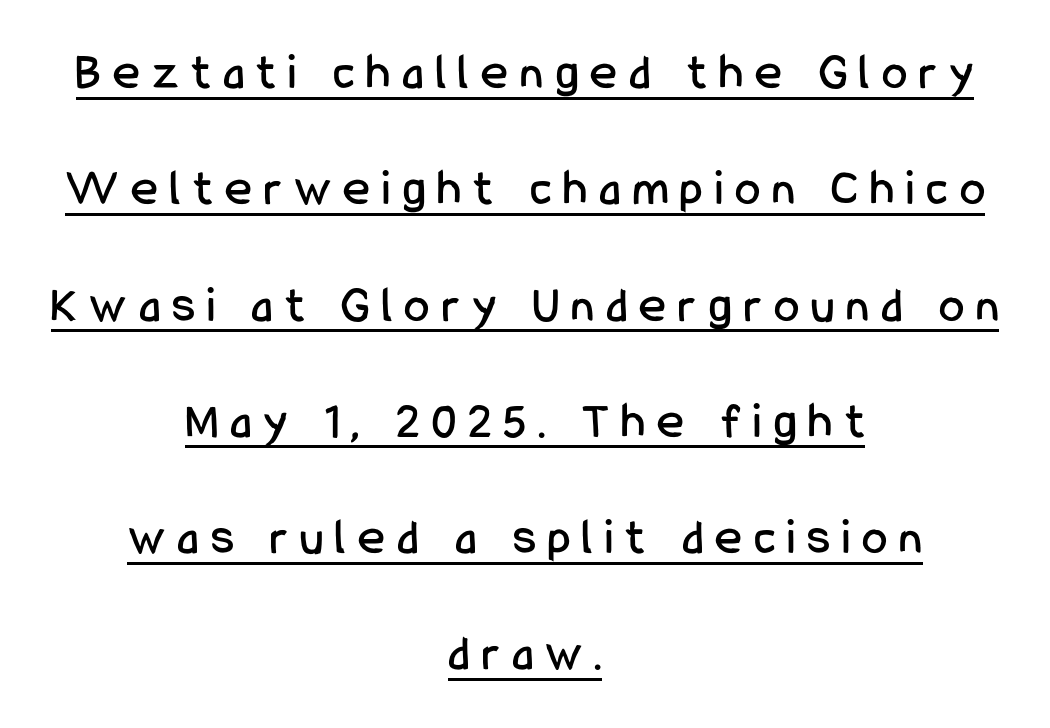
Q: Is the text italic (slanted)? A: No, it is upright.
Q: Is the typeface a serif or a sans-serif typeface? A: Sans-serif.
Q: Is the text underlined? A: Yes.
Q: How is the paragraph aligned? A: Centered.
Q: Is the spacing between letters normal or unusually wide? A: Unusually wide.
Q: Is the spacing between lines tight, normal or loose? A: Loose.
Q: Width (condensed, normal, or wide)? A: Condensed.
Q: Stroke contrast? A: Low.
Q: x-height? A: Medium.
Q: Monospaced? A: No.
